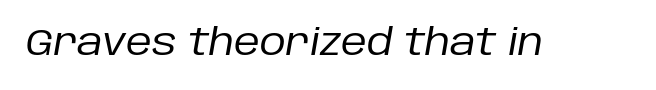
Q: Is the text bold? A: No.
Q: Is the text italic (slanted)? A: Yes, it leans right by about 10 degrees.
Q: Is the text underlined? A: No.
Q: Is the spacing between letters normal or unusually wide? A: Normal.
Q: Width (condensed, normal, or wide)? A: Normal.
Q: Stroke contrast? A: Low.
Q: x-height? A: Large.
Q: Monospaced? A: No.
